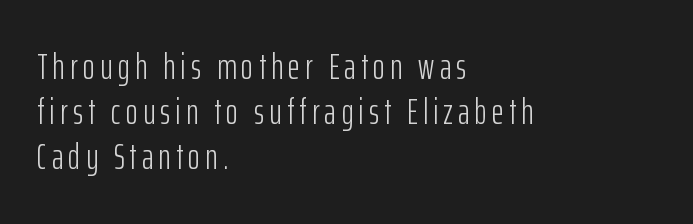
The ragged edge is on the right, which tells us the setting is flush left. This sample has the flowing, uneven cadence of proportional lettering. The font family rendered here belongs to the sans-serif group. Does the lettering tilt? It doesn't — this is upright. Stems and bowls with no extra thickness — not bold.
